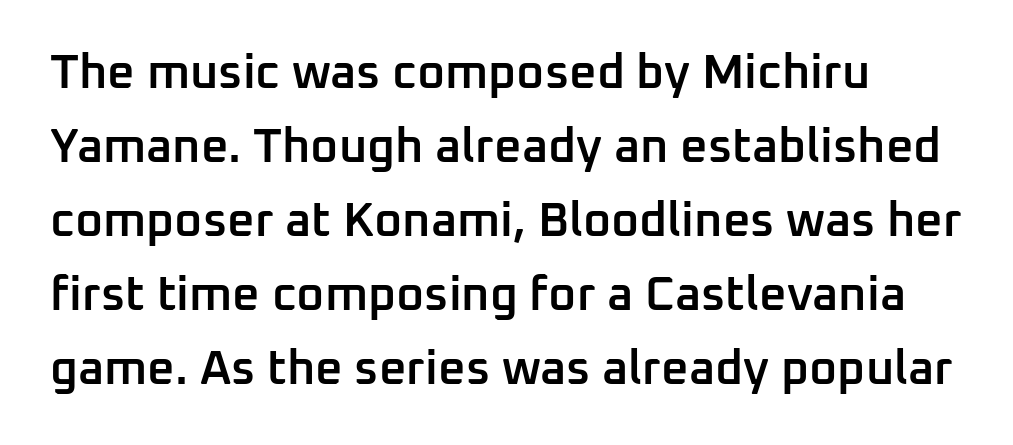
{"serif": "no", "italic": "no", "bold": "semi", "weight": "semibold", "width": "normal", "stroke_contrast": "low", "x_height": "medium", "monospaced": "no", "underline": "no", "align": "left", "line_spacing": "normal", "line_spacing_ratio": 1.54, "letter_spacing": "normal", "letter_spacing_em": 0.0, "glyph_px": 48}
